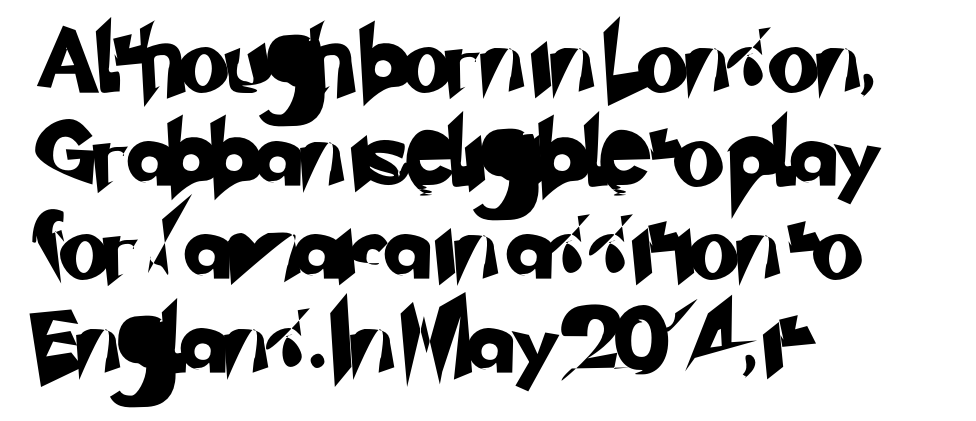
Q: Is the typeface a serif or a sans-serif typeface? A: Sans-serif.
Q: Is the text underlined? A: No.
Q: How is the paragraph aligned? A: Left-aligned.
Q: Is the spacing between letters normal or unusually wide? A: Normal.
Q: Is the spacing between lines tight, normal or loose? A: Normal.
Q: Width (condensed, normal, or wide)? A: Normal.
Q: Stroke contrast? A: Low.
Q: x-height? A: Small.
Q: Monospaced? A: No.
